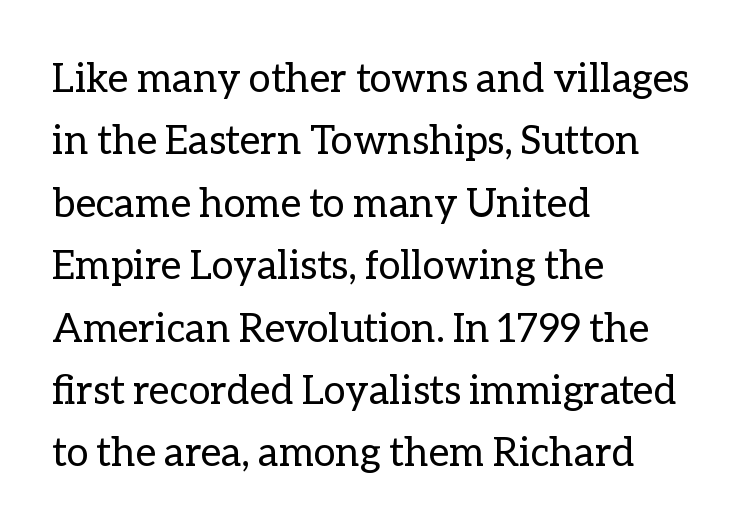
{"italic": "no", "bold": "no", "weight": "regular", "width": "normal", "stroke_contrast": "low", "x_height": "medium", "monospaced": "no", "underline": "no", "align": "left", "line_spacing": "normal", "line_spacing_ratio": 1.56, "letter_spacing": "normal", "letter_spacing_em": 0.0, "glyph_px": 40}
